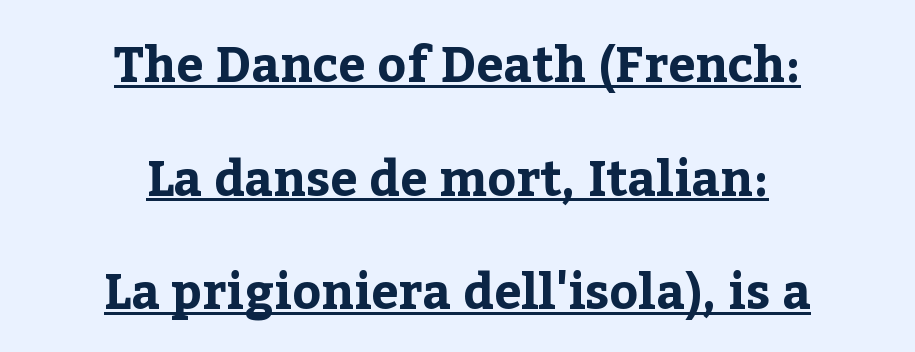
Q: Is the text bold? A: Yes.
Q: Is the text italic (slanted)? A: No, it is upright.
Q: Is the typeface a serif or a sans-serif typeface? A: Serif.
Q: Is the text underlined? A: Yes.
Q: How is the paragraph aligned? A: Centered.
Q: Is the spacing between letters normal or unusually wide? A: Normal.
Q: Is the spacing between lines tight, normal or loose? A: Loose.
Q: Width (condensed, normal, or wide)? A: Normal.
Q: Stroke contrast? A: Low.
Q: x-height? A: Medium.
Q: Monospaced? A: No.
